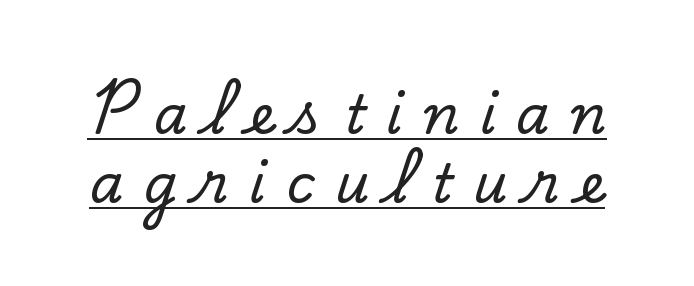
{"serif": "yes", "width": "normal", "stroke_contrast": "low", "x_height": "small", "monospaced": "no", "underline": "yes", "line_spacing": "normal", "line_spacing_ratio": 1.28, "letter_spacing": "wide", "letter_spacing_em": 0.38, "glyph_px": 54}
